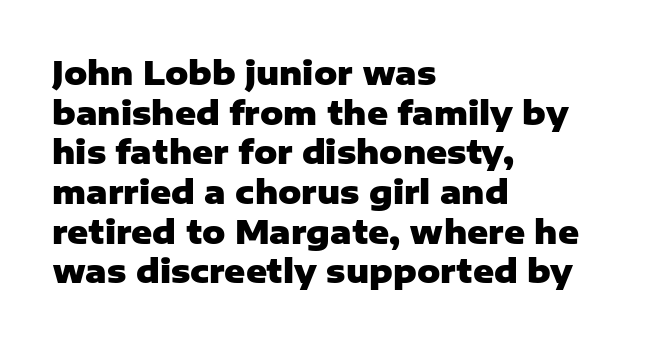
Serif or sans? Sans — the stroke terminals are bare. Honestly, there is no underline to notice here at all. Typesetter's note: full bold, strokes at maximum text heaviness. Do the characters align in a grid? No, the font is proportional.
